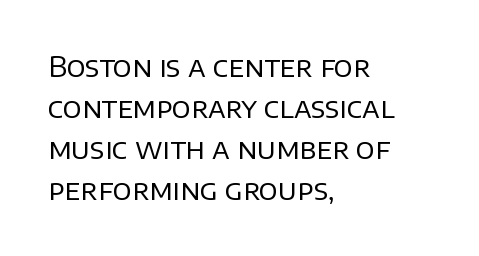
Do the characters align in a grid? No, the font is proportional. You can tell from the bare stems that sans-serif type was used. Tall strokes in this sample are plumb rather than angled. Tracking value appears to be zero — textbook default spacing.
